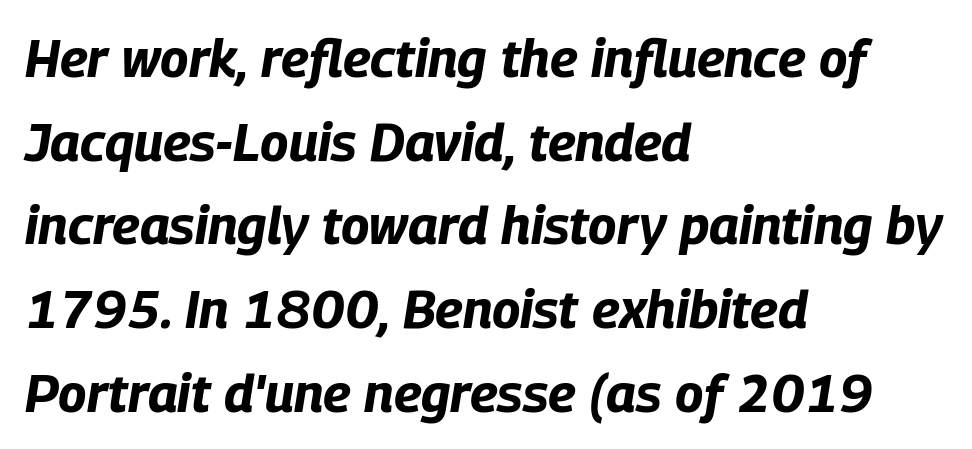
Honestly, there is no underline to notice here at all. You could call the tracking neutral — neither tight nor loose. The line-height multiplier appears to be the usual default. Horizontal alignment here is leftward, the default for most running prose.
